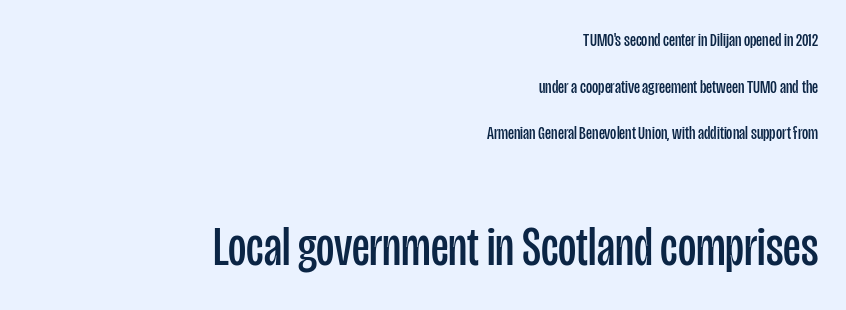
The image shows 56 px regular-weight, condensed sans-serif type, upright; set right-aligned, loose line spacing (2.45x), normal letter spacing, not underlined; the second (bottom) block is 2.95x larger; low stroke contrast and a large x-height.
